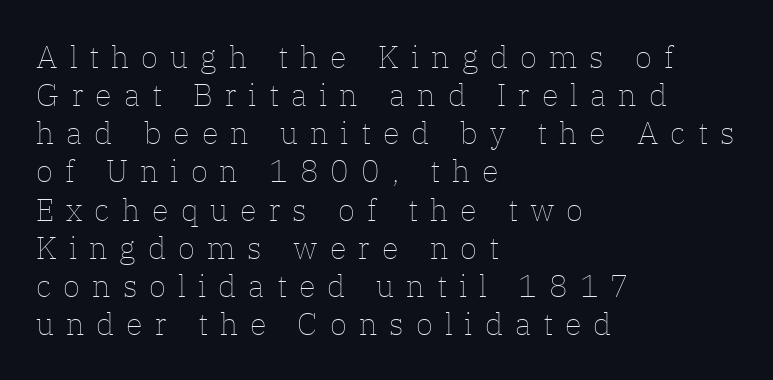
{"italic": "no", "bold": "no", "weight": "thin", "width": "normal", "stroke_contrast": "low", "x_height": "medium", "monospaced": "no", "underline": "no", "align": "left", "line_spacing_ratio": 1.23, "letter_spacing": "wide", "letter_spacing_em": 0.39, "glyph_px": 31}
